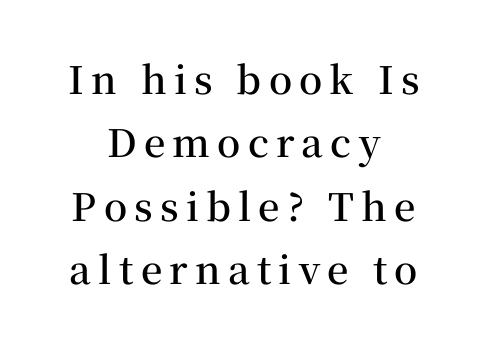
{"serif": "yes", "italic": "no", "bold": "semi", "weight": "semibold", "width": "normal", "stroke_contrast": "medium", "x_height": "medium", "monospaced": "no", "underline": "no", "align": "center", "line_spacing": "normal", "line_spacing_ratio": 1.67, "glyph_px": 38}
